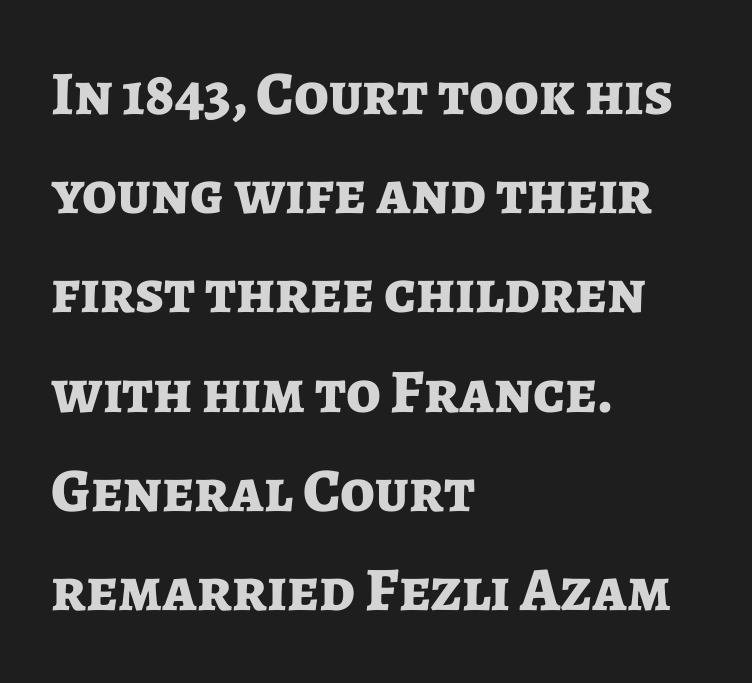
The image shows 62 px bold sans-serif type, upright; set left-aligned, normal line spacing (1.6x), normal letter spacing, not underlined; low stroke contrast and a medium x-height.
